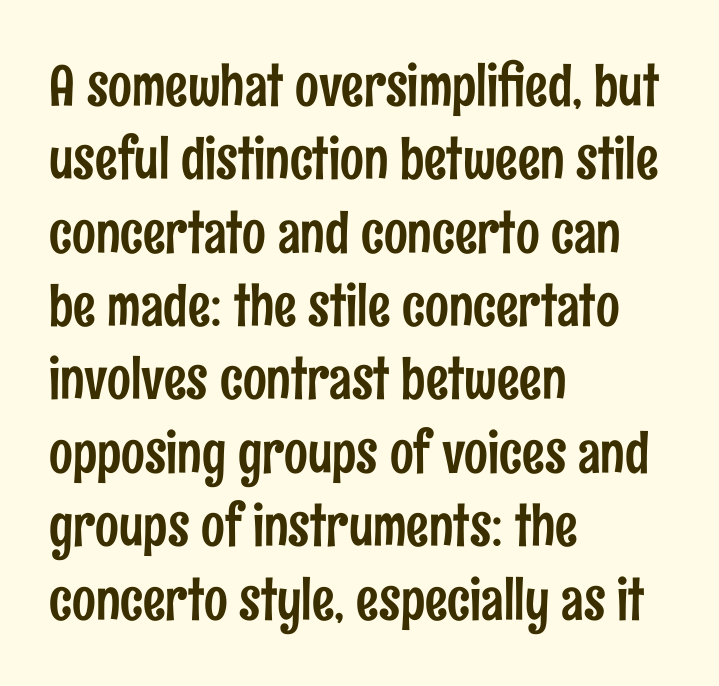
The image shows 56 px condensed sans-serif type, upright; set left-aligned, normal line spacing (1.31x), normal letter spacing, not underlined; low stroke contrast and a medium x-height.
